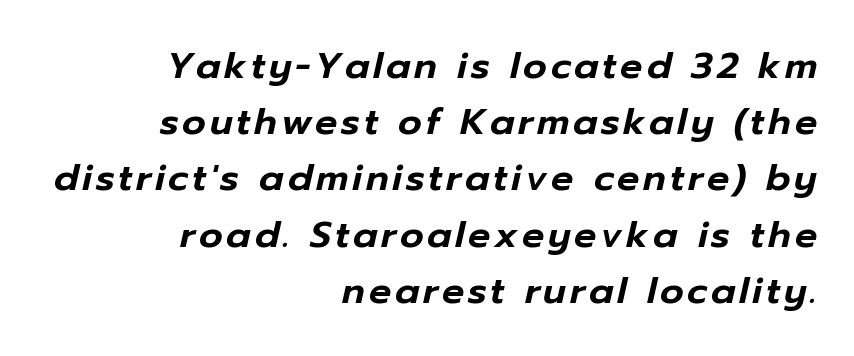
{"italic": "yes", "lean": "right", "slant_degrees": 12, "width": "normal", "stroke_contrast": "low", "x_height": "medium", "monospaced": "no", "underline": "no", "align": "right", "line_spacing": "normal", "line_spacing_ratio": 1.52, "glyph_px": 37}
